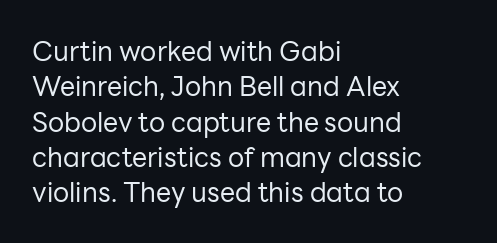
The image shows 27 px text type, upright; set left-aligned, normal line spacing (1.31x), normal letter spacing, not underlined.
